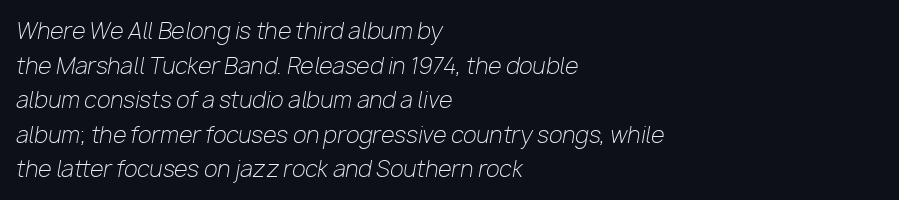
Horizontal bands of white between lines are of average thickness. Reading down the block, your eye returns to a fixed left position each line. Here the glyphs are tracked normally, forming tight word shapes. The face used here has a pronounced slope to its letters.
